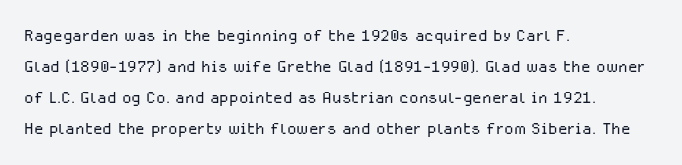
{"italic": "no", "bold": "no", "underline": "no", "align": "left", "line_spacing": "normal", "line_spacing_ratio": 1.41, "letter_spacing": "normal", "letter_spacing_em": 0.0, "glyph_px": 22}
